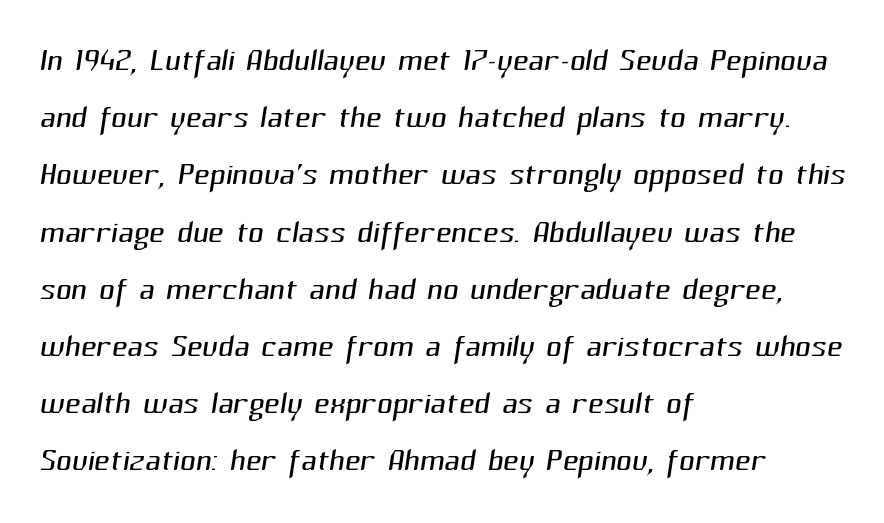
The image shows 43 px light sans-serif type; set left-aligned, normal line spacing (1.33x), normal letter spacing, not underlined; medium stroke contrast and a medium x-height.
